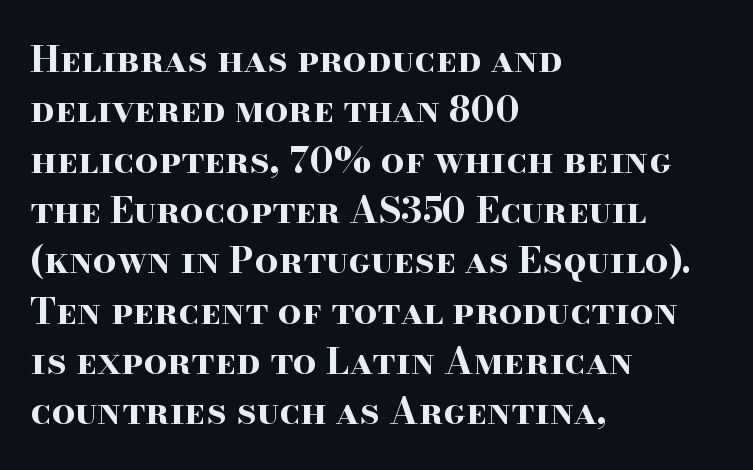
Q: Is the text bold? A: Yes.
Q: Is the text italic (slanted)? A: No, it is upright.
Q: Is the typeface a serif or a sans-serif typeface? A: Serif.
Q: Is the text underlined? A: No.
Q: How is the paragraph aligned? A: Left-aligned.
Q: Is the spacing between letters normal or unusually wide? A: Normal.
Q: Is the spacing between lines tight, normal or loose? A: Normal.
Q: Width (condensed, normal, or wide)? A: Wide.
Q: Stroke contrast? A: High.
Q: x-height? A: Small.
Q: Monospaced? A: No.
